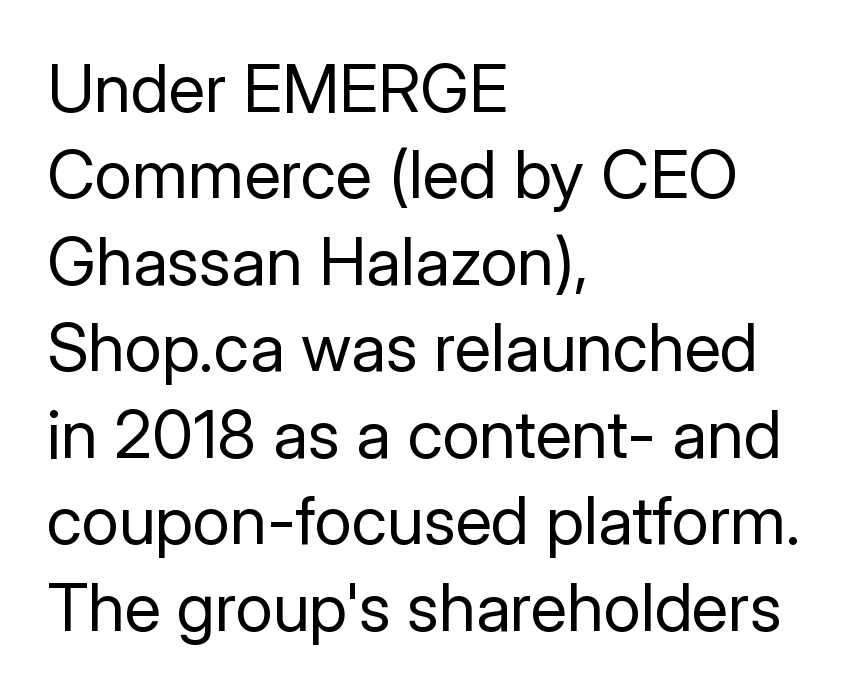
{"serif": "no", "italic": "no", "bold": "no", "weight": "regular", "width": "normal", "stroke_contrast": "low", "x_height": "medium", "monospaced": "no", "underline": "no", "align": "left", "line_spacing": "normal", "line_spacing_ratio": 1.29, "letter_spacing": "normal", "letter_spacing_em": 0.0, "glyph_px": 67}
